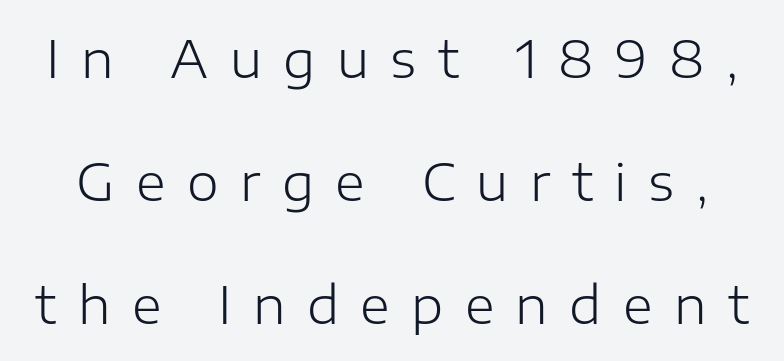
The image shows 51 px light sans-serif type, upright; set loose line spacing (2.41x), unusually wide letter spacing (+0.42 em), not underlined; low stroke contrast and a medium x-height.
